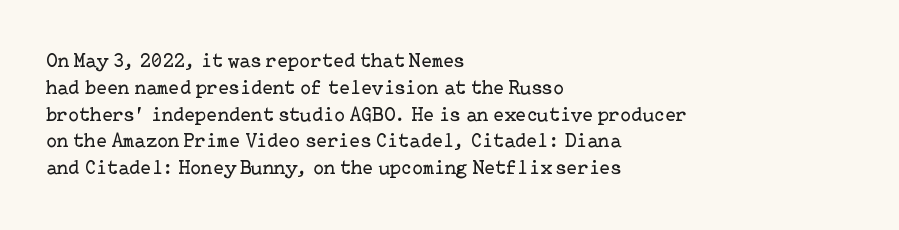
Q: Is the text bold? A: No.
Q: Is the text italic (slanted)? A: No, it is upright.
Q: Is the text underlined? A: No.
Q: How is the paragraph aligned? A: Left-aligned.
Q: Is the spacing between letters normal or unusually wide? A: Normal.
Q: Is the spacing between lines tight, normal or loose? A: Normal.
